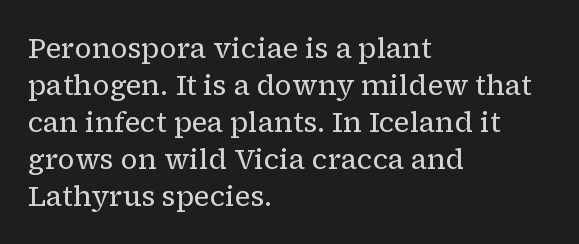
Proportional: the letters do not fall into vertical columns. The face used here is rendered with its standard letterfit. No italicization has been applied; the sample stays upright. A normal amount of white space separates one row of letters from the next. Unlike a clean sans, this face finishes its strokes with serifs.
